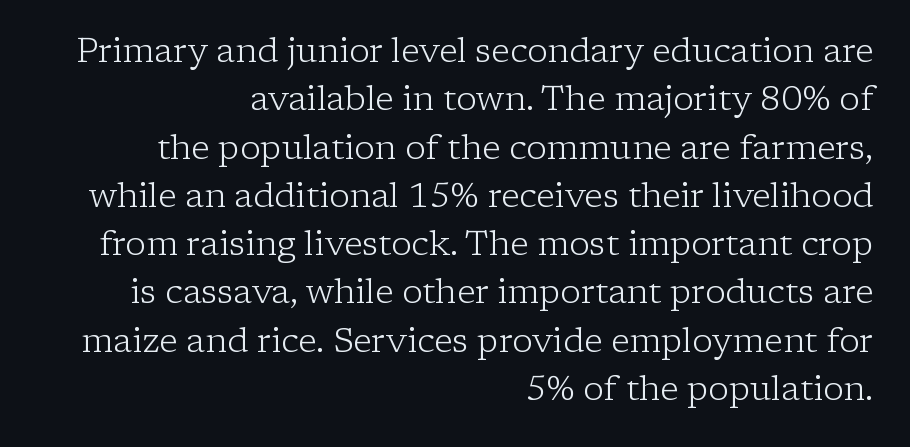
Q: Is the text bold? A: No.
Q: Is the text italic (slanted)? A: No, it is upright.
Q: Is the typeface a serif or a sans-serif typeface? A: Serif.
Q: Is the text underlined? A: No.
Q: How is the paragraph aligned? A: Right-aligned.
Q: Is the spacing between letters normal or unusually wide? A: Normal.
Q: Is the spacing between lines tight, normal or loose? A: Normal.
Q: Width (condensed, normal, or wide)? A: Normal.
Q: Stroke contrast? A: Low.
Q: x-height? A: Medium.
Q: Monospaced? A: No.
